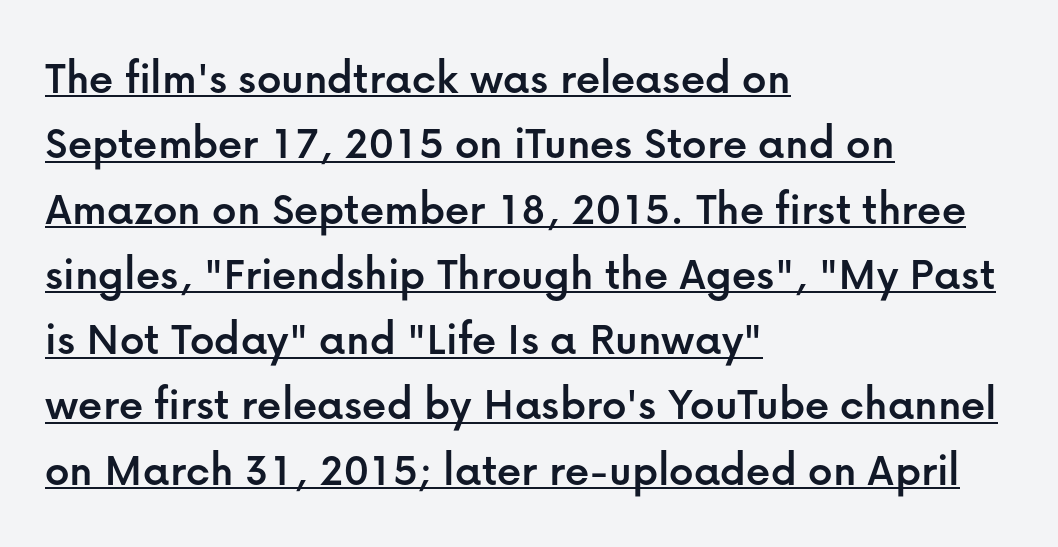
Words appear dense and cohesive because spacing is normal. I'd call this a sans setting — the letters go barefoot. The specimen includes a rule beneath the text block's lines. When letters stand straight like this, we call the style roman or upright.
